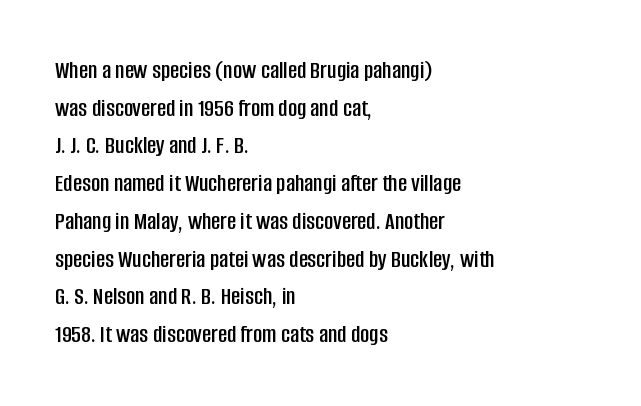
Q: Is the text italic (slanted)? A: No, it is upright.
Q: Is the text underlined? A: No.
Q: How is the paragraph aligned? A: Left-aligned.
Q: Is the spacing between letters normal or unusually wide? A: Normal.
Q: Is the spacing between lines tight, normal or loose? A: Normal.
